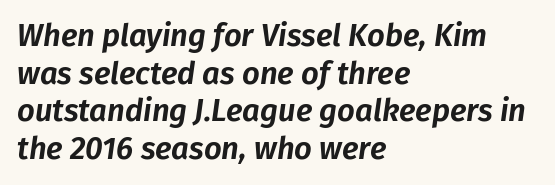
Q: Is the text italic (slanted)? A: Yes, it leans right by about 8 degrees.
Q: Is the text underlined? A: No.
Q: How is the paragraph aligned? A: Left-aligned.
Q: Is the spacing between letters normal or unusually wide? A: Normal.
Q: Width (condensed, normal, or wide)? A: Normal.
Q: Stroke contrast? A: Low.
Q: x-height? A: Medium.
Q: Monospaced? A: No.
